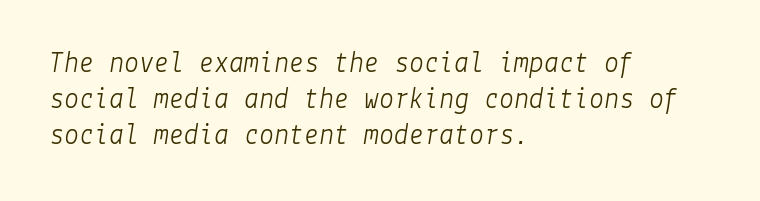
The image shows 30 px light type, italic (leaning right); set left-aligned, line spacing 1.2x, normal letter spacing, not underlined; low stroke contrast and a medium x-height.
